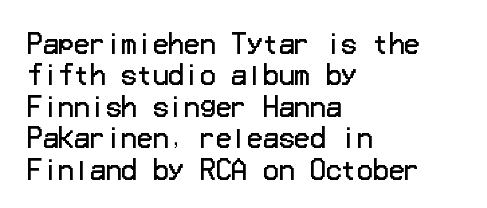
{"italic": "no", "bold": "no", "underline": "no", "align": "left", "line_spacing_ratio": 1.21, "letter_spacing": "normal", "letter_spacing_em": 0.0, "glyph_px": 26}
